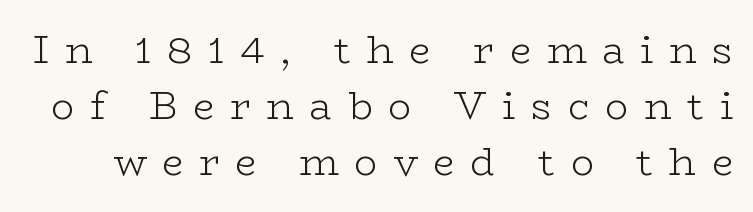
Caption: expanded tracking, letters set apart. Note the varied advance widths — an 'i' is clearly narrower than an 'm'. Vertical spacing — default. The lettering stays uniformly vertical, giving the passage a roman look.
